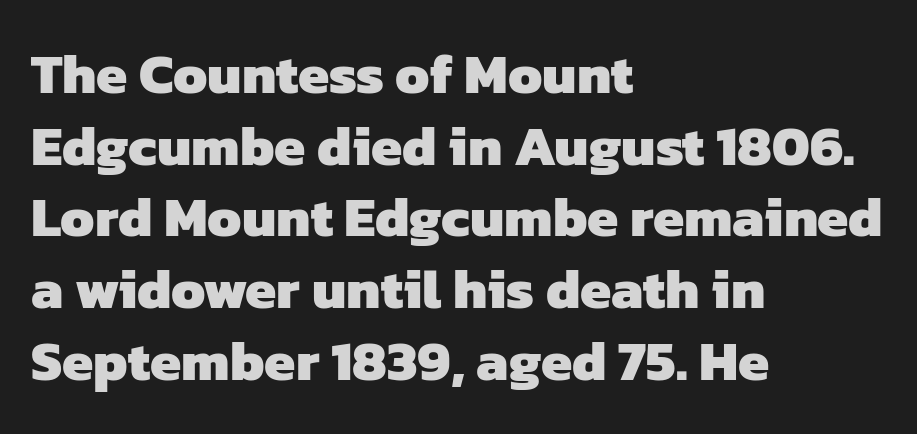
You could not count columns in this text — the font is proportionally spaced. All the whitespace from short lines collects on the right. Are there feet on the stems? There aren't — it's a sans. Clear beneath every line of the passage. The gaps between neighbouring characters are ordinary and unremarkable.
